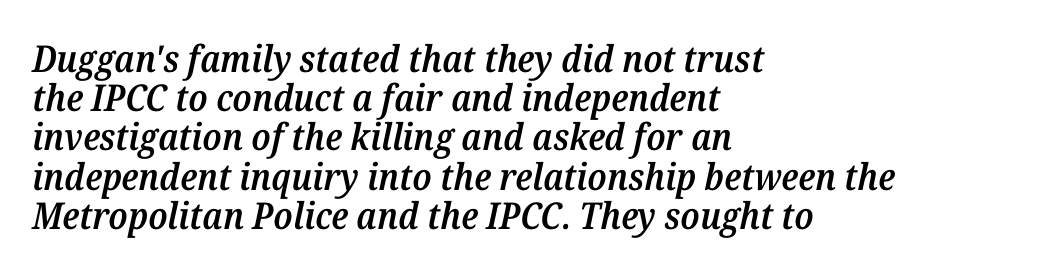
The image shows 37 px semibold serif type, italic (leaning right); set left-aligned, tight line spacing (1.06x), normal letter spacing, not underlined; medium stroke contrast and a medium x-height.
